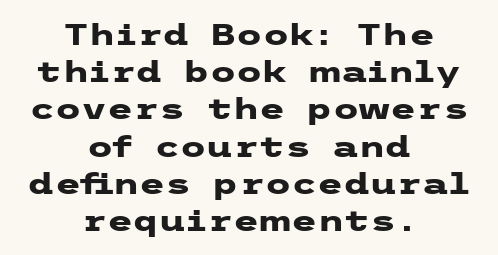
{"serif": "no", "italic": "no", "bold": "yes", "weight": "heavy", "width": "wide", "stroke_contrast": "low", "x_height": "medium", "underline": "no", "align": "center", "line_spacing_ratio": 1.24, "letter_spacing": "normal", "letter_spacing_em": 0.0, "glyph_px": 30}
